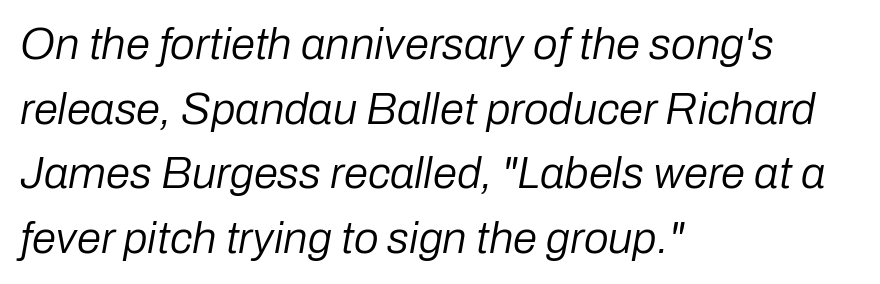
Q: Is the text bold? A: No.
Q: Is the text italic (slanted)? A: Yes, it leans right by about 10 degrees.
Q: Is the text underlined? A: No.
Q: How is the paragraph aligned? A: Left-aligned.
Q: Is the spacing between letters normal or unusually wide? A: Normal.
Q: Is the spacing between lines tight, normal or loose? A: Normal.
Q: Width (condensed, normal, or wide)? A: Normal.
Q: Stroke contrast? A: Low.
Q: x-height? A: Medium.
Q: Monospaced? A: No.
